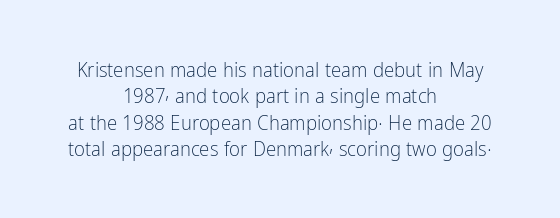
Q: Is the text bold? A: No.
Q: Is the text italic (slanted)? A: No, it is upright.
Q: Is the text underlined? A: No.
Q: How is the paragraph aligned? A: Centered.
Q: Is the spacing between letters normal or unusually wide? A: Normal.
Q: Is the spacing between lines tight, normal or loose? A: Normal.
